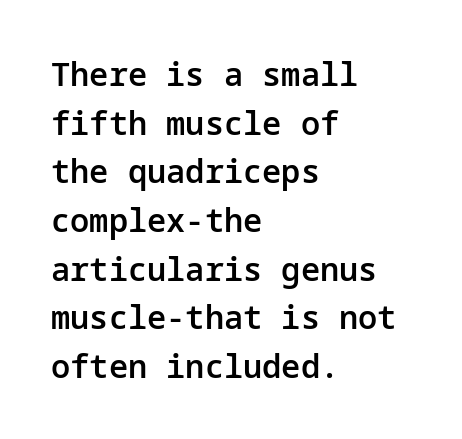
The image shows 32 px semibold sans-serif type, upright; set left-aligned, normal line spacing (1.52x), normal letter spacing, not underlined; low stroke contrast and a medium x-height.
